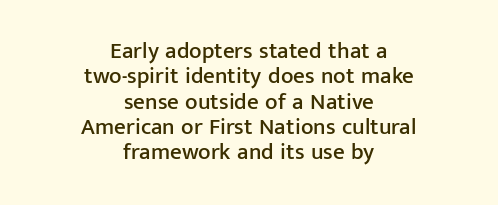
Q: Is the text italic (slanted)? A: No, it is upright.
Q: Is the text underlined? A: No.
Q: How is the paragraph aligned? A: Centered.
Q: Is the spacing between letters normal or unusually wide? A: Normal.
Q: Is the spacing between lines tight, normal or loose? A: Tight.
